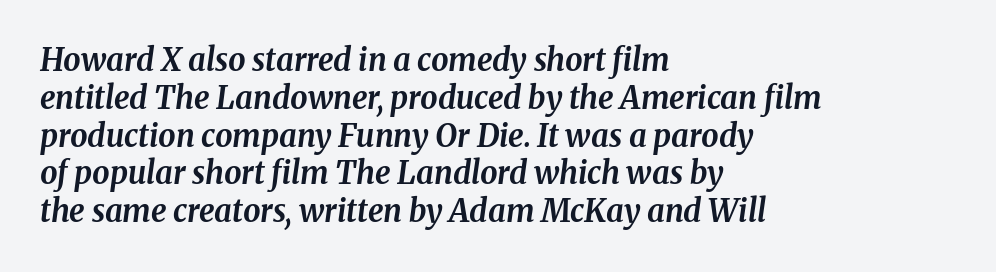
Q: Is the text bold? A: Yes.
Q: Is the text italic (slanted)? A: Yes, it leans right by about 8 degrees.
Q: Is the text underlined? A: No.
Q: How is the paragraph aligned? A: Left-aligned.
Q: Is the spacing between letters normal or unusually wide? A: Normal.
Q: Width (condensed, normal, or wide)? A: Normal.
Q: Stroke contrast? A: Medium.
Q: x-height? A: Medium.
Q: Monospaced? A: No.
